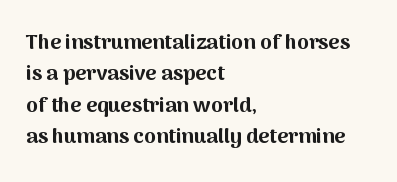
Q: Is the text bold? A: Yes.
Q: Is the text italic (slanted)? A: No, it is upright.
Q: Is the text underlined? A: No.
Q: How is the paragraph aligned? A: Left-aligned.
Q: Is the spacing between letters normal or unusually wide? A: Normal.
Q: Is the spacing between lines tight, normal or loose? A: Normal.
